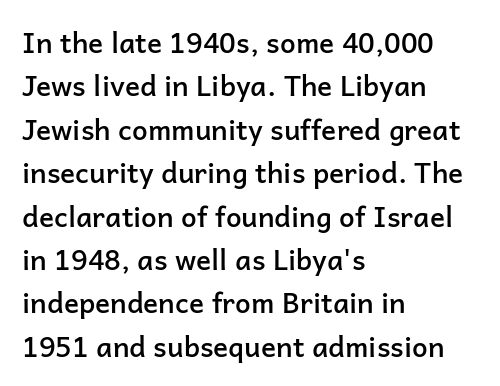
This sample uses an upright cut, with every glyph sitting square on the baseline. Regular leading. Proportional: the letters do not fall into vertical columns. Its strokes are somewhat broadened, the hallmark of semibold type.
